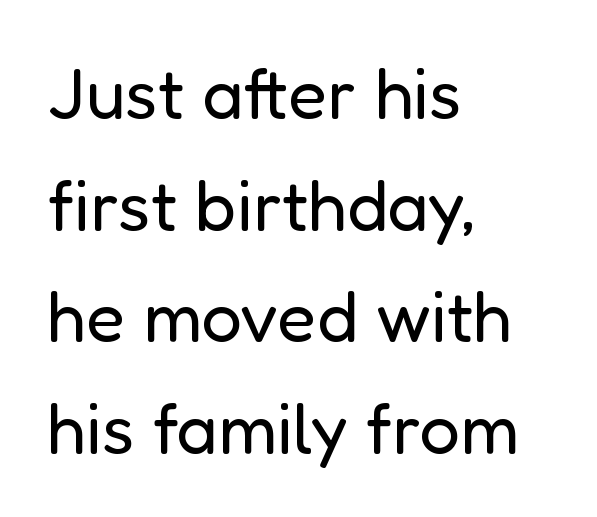
The letters advance in unequal steps, a hallmark of proportional type. A typesetter would mark this as roman, not italic. Whoever set this chose a conventional vertical rhythm. The letterforms sit shoulder to shoulder at normal distance. Check where the strokes stop: nothing finishes them off — pure sans.
